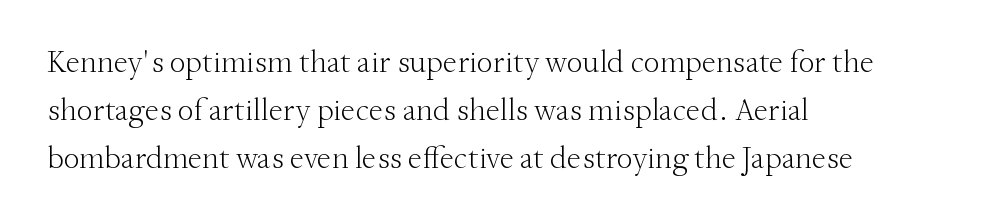
Q: Is the text bold? A: No.
Q: Is the text italic (slanted)? A: No, it is upright.
Q: Is the typeface a serif or a sans-serif typeface? A: Serif.
Q: Is the text underlined? A: No.
Q: How is the paragraph aligned? A: Left-aligned.
Q: Is the spacing between letters normal or unusually wide? A: Normal.
Q: Is the spacing between lines tight, normal or loose? A: Normal.
Q: Width (condensed, normal, or wide)? A: Normal.
Q: Stroke contrast? A: Medium.
Q: x-height? A: Small.
Q: Monospaced? A: No.
